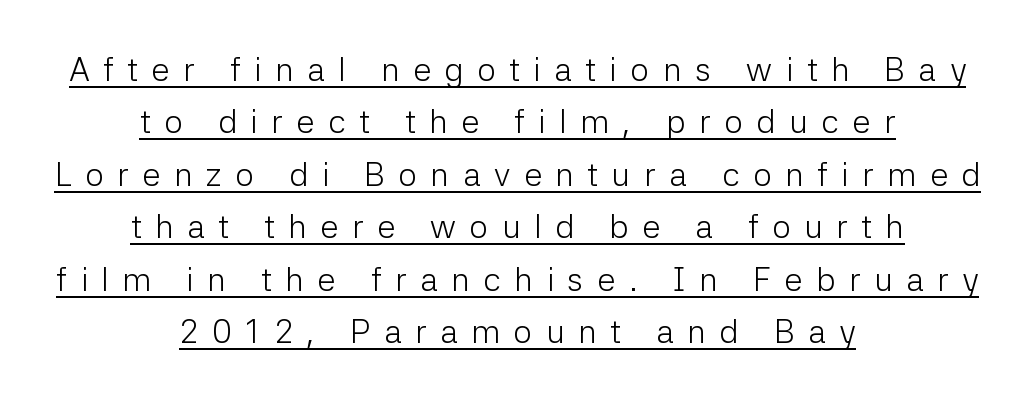
Quick note: not italic, upright. Type style note: lacks serifs. The sample's only ornament is a line tracing under the words. Looks like regular typesetting: each glyph gets only the width it needs.
